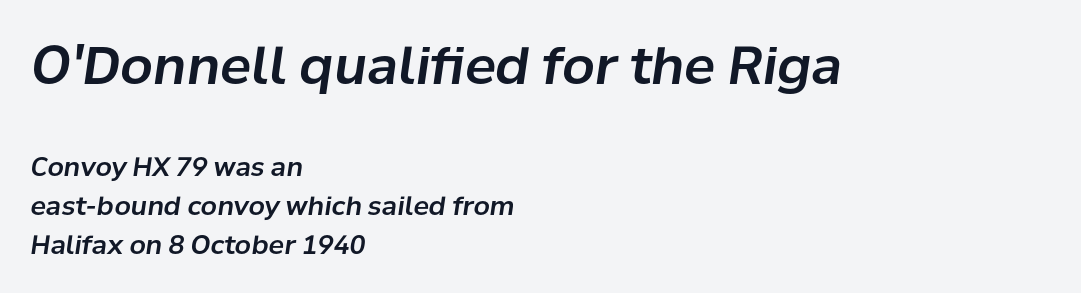
The image shows 52 px text type, italic (leaning right); set left-aligned, normal line spacing (1.49x), normal letter spacing, not underlined; the first (top) block is 2.0x larger; low stroke contrast and a medium x-height.
